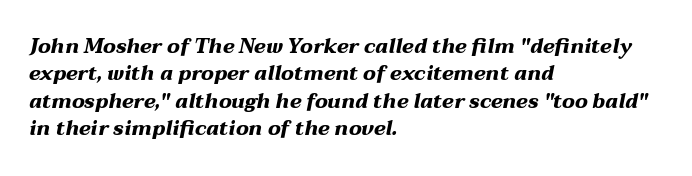
{"italic": "yes", "lean": "right", "slant_degrees": 12, "bold": "yes", "underline": "no", "align": "left", "line_spacing": "normal", "line_spacing_ratio": 1.37, "letter_spacing": "normal", "letter_spacing_em": 0.0, "glyph_px": 20}
